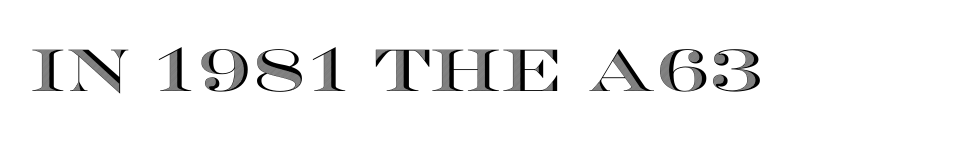
{"italic": "no", "width": "wide", "x_height": "large", "monospaced": "no", "underline": "no", "letter_spacing": "normal", "letter_spacing_em": 0.0, "glyph_px": 59}
